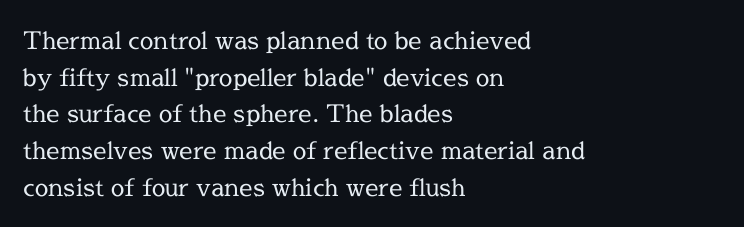
The image shows 24 px text type, upright; set left-aligned, normal line spacing (1.53x), normal letter spacing, not underlined.
